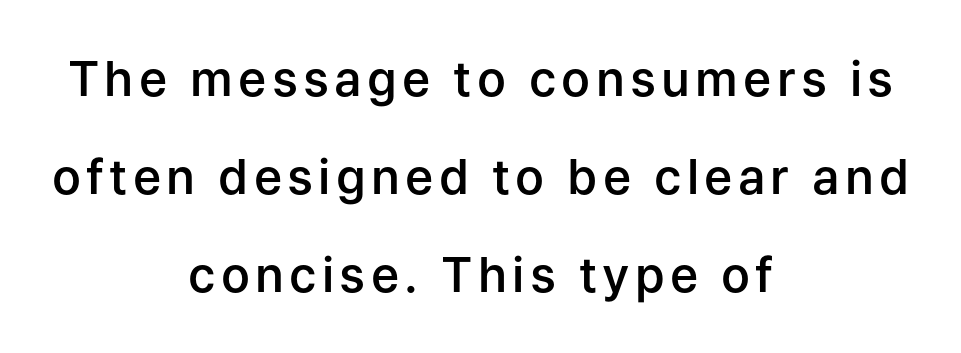
The line-height multiplier appears high, well above default. The area under the type is left untouched. Style check: upright. Stroke thickness is moderately raised; the sample reads as semibold.
